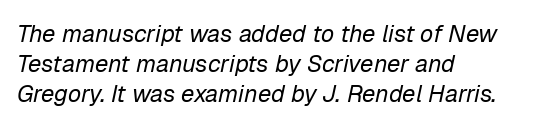
The image shows 24 px text type, italic (leaning right); set left-aligned, line spacing 1.24x, normal letter spacing, not underlined.
